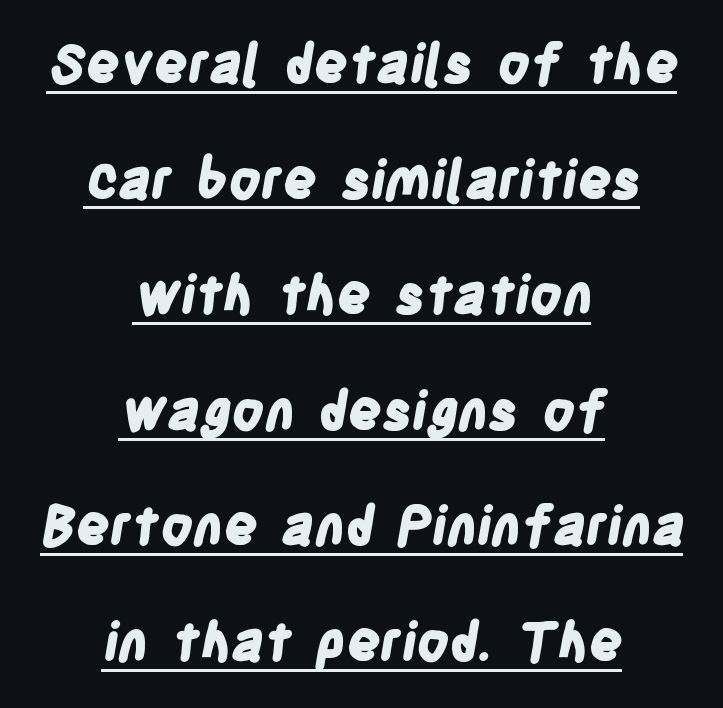
{"serif": "no", "bold": "yes", "weight": "bold", "width": "condensed", "stroke_contrast": "low", "x_height": "large", "monospaced": "no", "underline": "yes", "align": "center", "line_spacing": "loose", "line_spacing_ratio": 2.18, "letter_spacing": "normal", "letter_spacing_em": 0.0, "glyph_px": 53}
